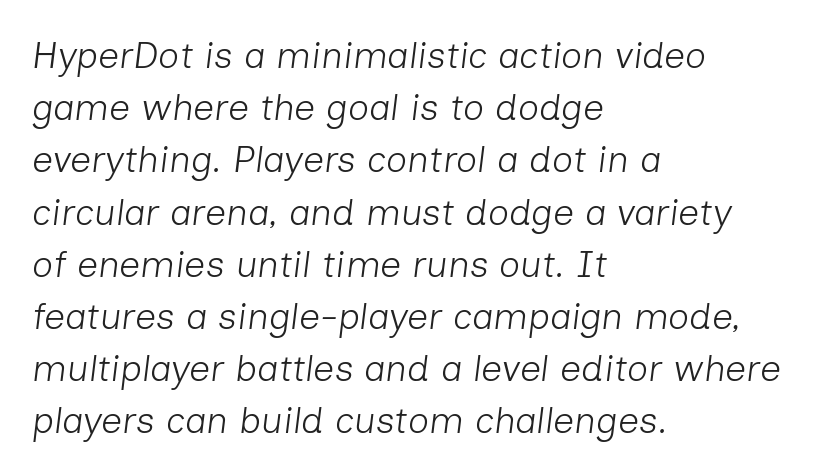
{"italic": "yes", "lean": "right", "slant_degrees": 7, "bold": "no", "weight": "light", "width": "normal", "stroke_contrast": "low", "x_height": "medium", "monospaced": "no", "underline": "no", "align": "left", "line_spacing": "normal", "line_spacing_ratio": 1.41, "letter_spacing": "normal", "letter_spacing_em": 0.0, "glyph_px": 37}
